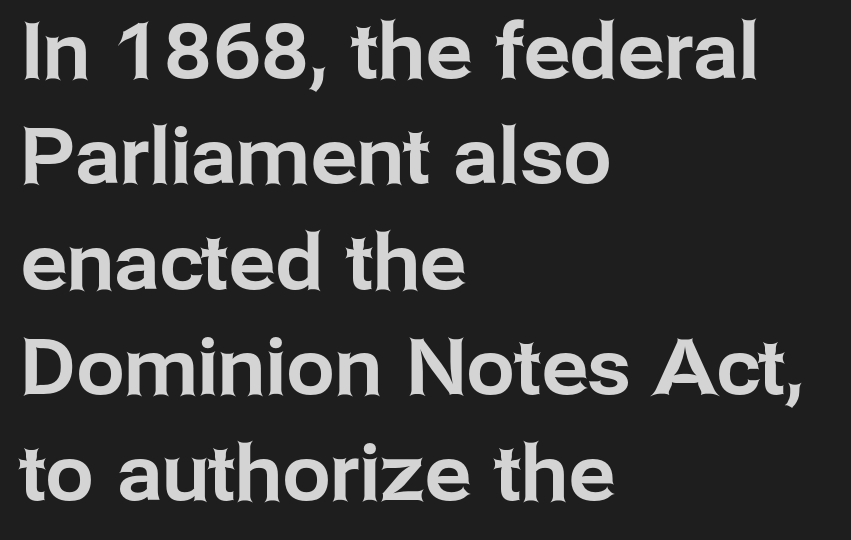
{"serif": "no", "italic": "no", "width": "normal", "stroke_contrast": "low", "x_height": "medium", "monospaced": "no", "underline": "no", "align": "left", "line_spacing": "normal", "line_spacing_ratio": 1.37, "letter_spacing": "normal", "letter_spacing_em": 0.0, "glyph_px": 77}
